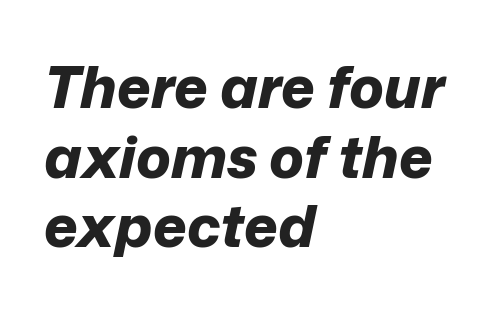
The image shows 58 px bold type, italic (leaning right); set left-aligned, line spacing 1.2x, normal letter spacing, not underlined; low stroke contrast and a medium x-height.
